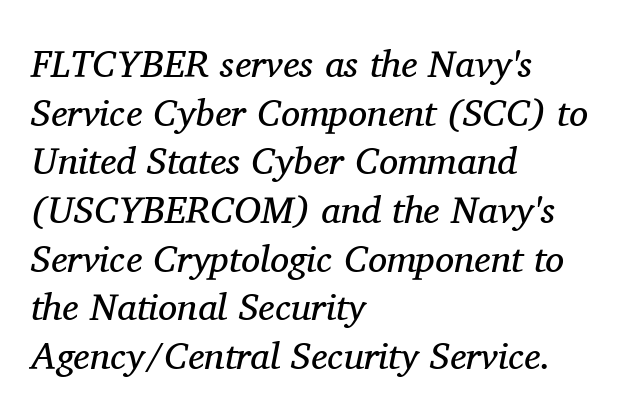
{"serif": "yes", "italic": "yes", "lean": "right", "slant_degrees": 11, "bold": "no", "weight": "regular", "width": "normal", "stroke_contrast": "medium", "x_height": "medium", "monospaced": "no", "underline": "no", "align": "left", "line_spacing": "normal", "line_spacing_ratio": 1.28, "letter_spacing": "normal", "letter_spacing_em": 0.0, "glyph_px": 38}
